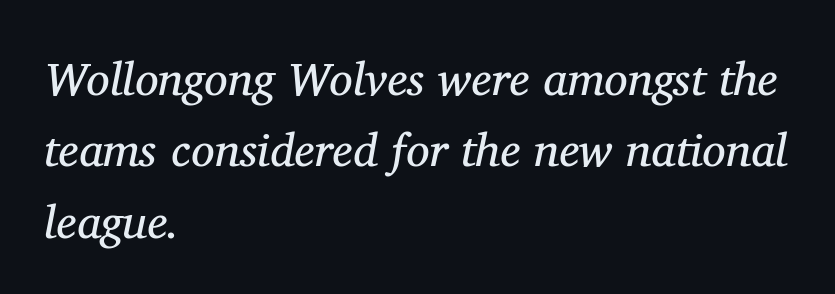
Spacing between characters is what you'd get straight out of the box. These lines stack with their left ends in a neat column. Think of a printed novel: that variable character pitch is what you see here. Serifs: yes, visible at the terminals of the letterforms. The specimen omits any rule beneath the text block's lines. Does the lettering tilt? It does — this is italic.
